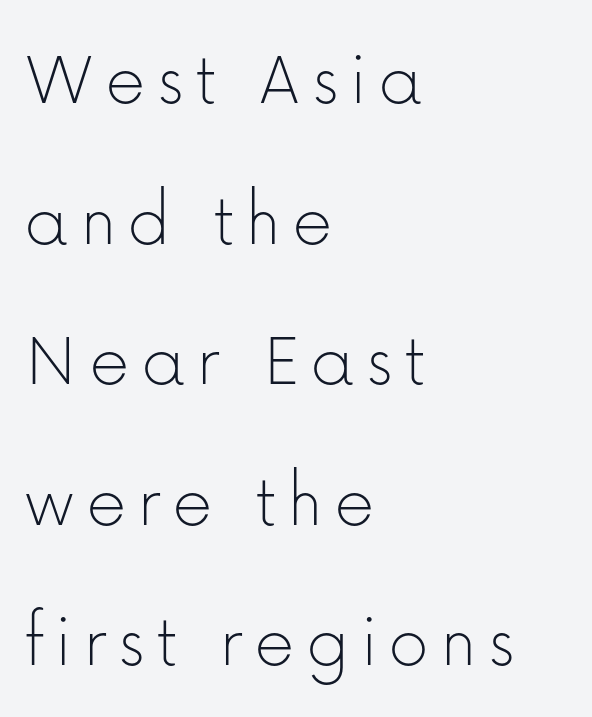
Q: Is the text bold? A: No.
Q: Is the text italic (slanted)? A: No, it is upright.
Q: Is the typeface a serif or a sans-serif typeface? A: Sans-serif.
Q: Is the text underlined? A: No.
Q: How is the paragraph aligned? A: Left-aligned.
Q: Width (condensed, normal, or wide)? A: Normal.
Q: Stroke contrast? A: Low.
Q: x-height? A: Medium.
Q: Monospaced? A: No.
